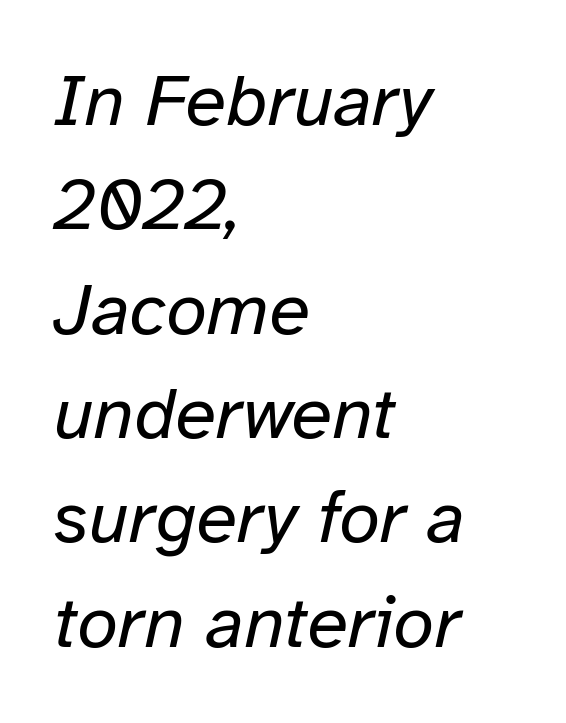
Type without underlining. Short and long lines alike share a common starting point at left. Honestly, the letter spacing is just normal — you wouldn't notice it. No extra ink here — the face is not bold.
